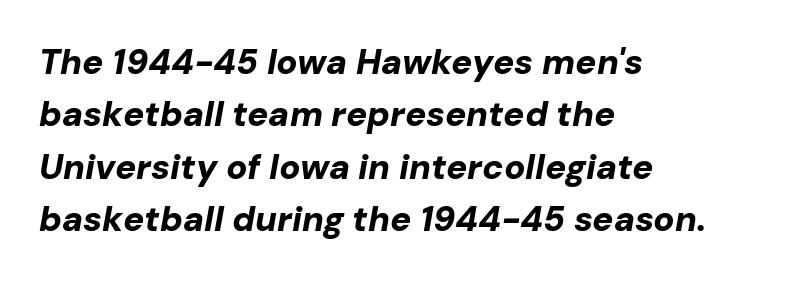
Q: Is the text bold? A: Yes.
Q: Is the text italic (slanted)? A: Yes, it leans right by about 10 degrees.
Q: Is the text underlined? A: No.
Q: How is the paragraph aligned? A: Left-aligned.
Q: Is the spacing between letters normal or unusually wide? A: Normal.
Q: Is the spacing between lines tight, normal or loose? A: Normal.
Q: Width (condensed, normal, or wide)? A: Normal.
Q: Stroke contrast? A: Low.
Q: x-height? A: Medium.
Q: Monospaced? A: No.
